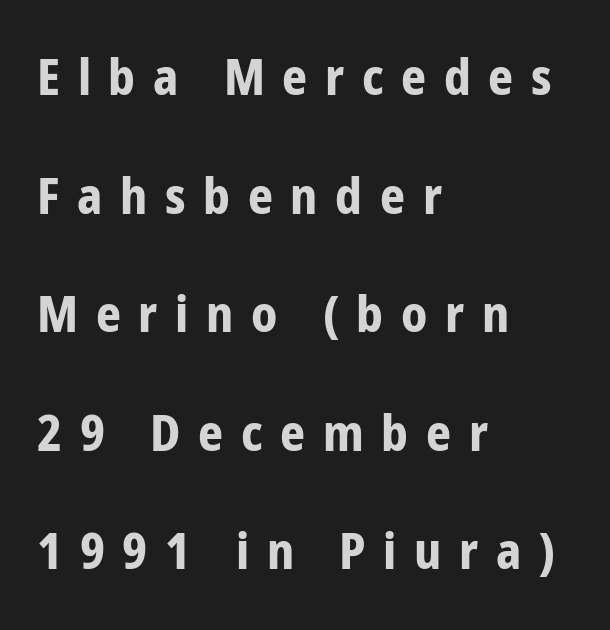
These lines carry a lot of weight — the face is fully bold. The ragged edge is on the right, which tells us the setting is flush left. Caption: expanded tracking, letters set apart. Observe the absence of serifs on each vertical stroke in this sample. The lettering stays uniformly vertical, giving the passage a roman look. Only glyphs here, with clear space below each row.
